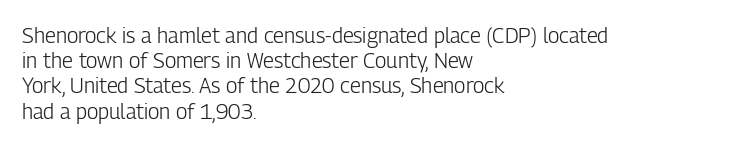
The letterforms sit shoulder to shoulder at normal distance. Typeset ragged right — the left edge is the straight one. The lettering holds an erect, upright posture throughout. Vertical stems look standard width or narrower in stroke. Beneath every word, the page is bare.
